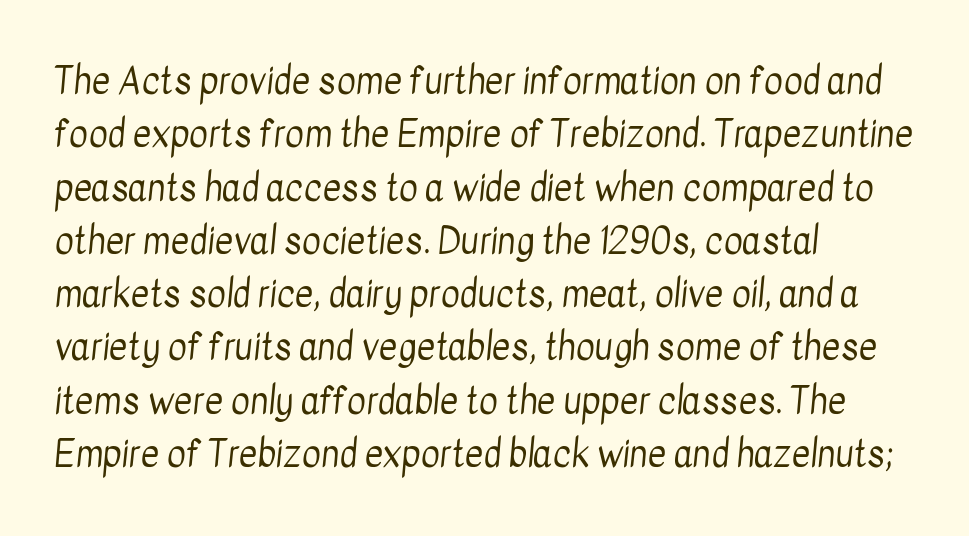
Varying glyph widths throughout — classic text-font behaviour. These lines sit exactly where default settings would place them. Line beginnings align vertically; line endings do not. Lines of text with bare space underneath. Is the stroke heavy? The answer is a plain regular-or-lighter. The characters display no serif detailing; their extremities are plain.
